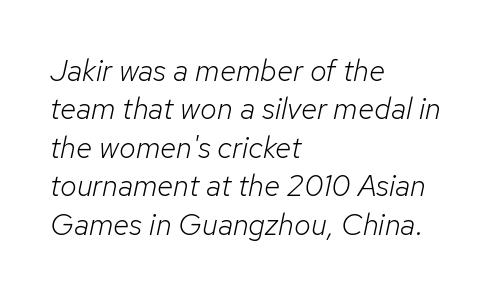
Q: Is the text bold? A: No.
Q: Is the text italic (slanted)? A: Yes, it leans right by about 12 degrees.
Q: Is the text underlined? A: No.
Q: How is the paragraph aligned? A: Left-aligned.
Q: Is the spacing between letters normal or unusually wide? A: Normal.
Q: Is the spacing between lines tight, normal or loose? A: Normal.
Q: Width (condensed, normal, or wide)? A: Normal.
Q: Stroke contrast? A: Low.
Q: x-height? A: Medium.
Q: Monospaced? A: No.
